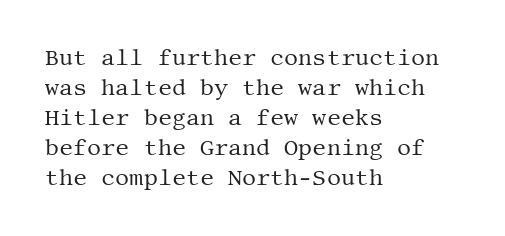
Q: Is the text bold? A: No.
Q: Is the text italic (slanted)? A: No, it is upright.
Q: Is the text underlined? A: No.
Q: How is the paragraph aligned? A: Left-aligned.
Q: Is the spacing between letters normal or unusually wide? A: Normal.
Q: Is the spacing between lines tight, normal or loose? A: Normal.
